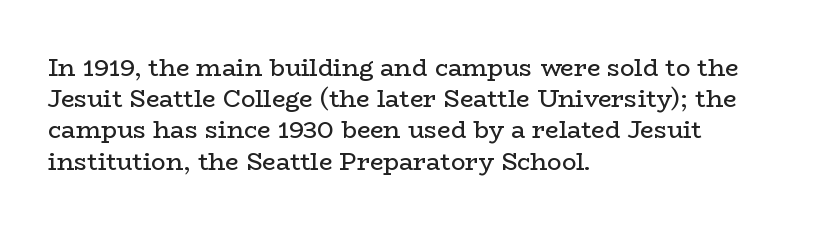
{"italic": "no", "bold": "no", "underline": "no", "align": "left", "line_spacing": "normal", "line_spacing_ratio": 1.3, "letter_spacing": "normal", "letter_spacing_em": 0.0, "glyph_px": 24}
